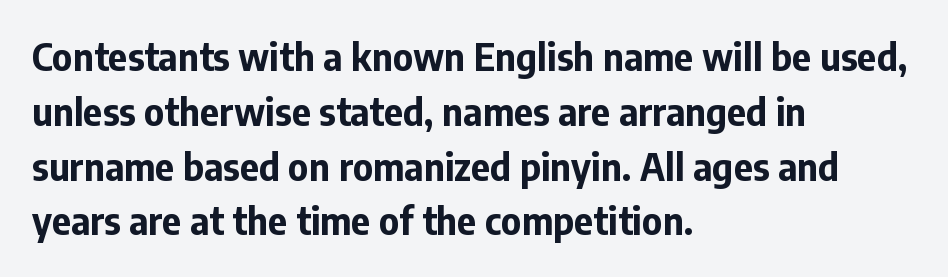
The image shows 37 px bold sans-serif type, upright; set left-aligned, normal line spacing (1.48x), normal letter spacing, not underlined; low stroke contrast and a medium x-height.
